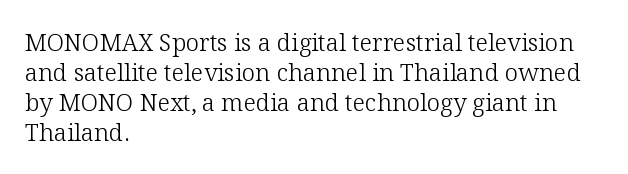
Q: Is the text bold? A: No.
Q: Is the text italic (slanted)? A: No, it is upright.
Q: Is the text underlined? A: No.
Q: How is the paragraph aligned? A: Left-aligned.
Q: Is the spacing between letters normal or unusually wide? A: Normal.
Q: Is the spacing between lines tight, normal or loose? A: Normal.
